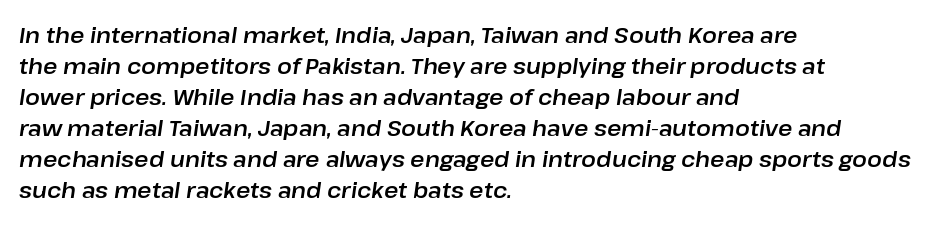
{"italic": "yes", "lean": "right", "slant_degrees": 8, "underline": "no", "align": "left", "line_spacing": "normal", "line_spacing_ratio": 1.41, "letter_spacing": "normal", "letter_spacing_em": 0.0, "glyph_px": 22}
